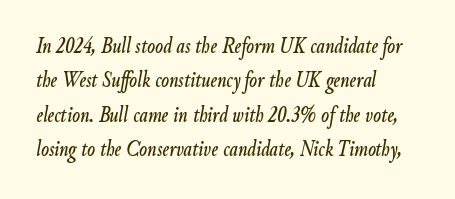
Q: Is the text italic (slanted)? A: Yes, it leans right by about 9 degrees.
Q: Is the text underlined? A: No.
Q: How is the paragraph aligned? A: Left-aligned.
Q: Is the spacing between letters normal or unusually wide? A: Normal.
Q: Is the spacing between lines tight, normal or loose? A: Normal.
